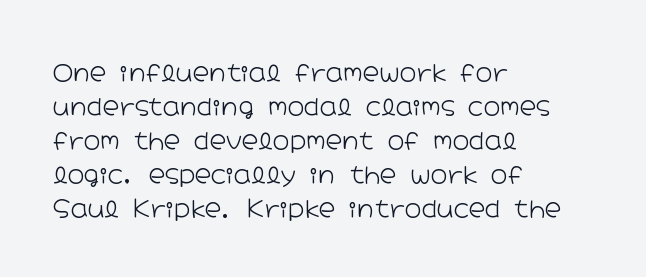
The type sits square on the baseline with zero lean. Stem width sits at or under what a default text font uses. Horizontally, the lines are justified to the leading edge only. This sample keeps an unexceptional amount of space between lines. The space beneath each line is pristine and unruled. There is no visible air inserted between adjacent glyphs.
